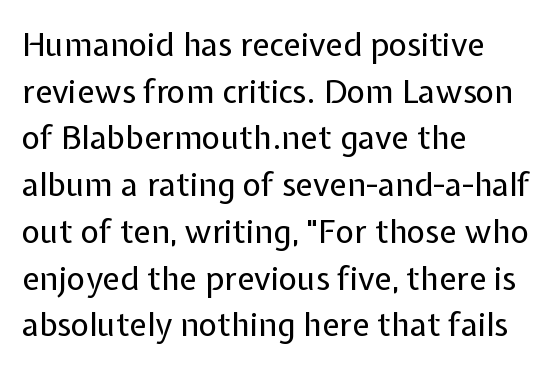
Q: Is the text bold? A: No.
Q: Is the text italic (slanted)? A: No, it is upright.
Q: Is the typeface a serif or a sans-serif typeface? A: Sans-serif.
Q: Is the text underlined? A: No.
Q: How is the paragraph aligned? A: Left-aligned.
Q: Is the spacing between letters normal or unusually wide? A: Normal.
Q: Is the spacing between lines tight, normal or loose? A: Normal.
Q: Width (condensed, normal, or wide)? A: Normal.
Q: Stroke contrast? A: Low.
Q: x-height? A: Medium.
Q: Monospaced? A: No.
